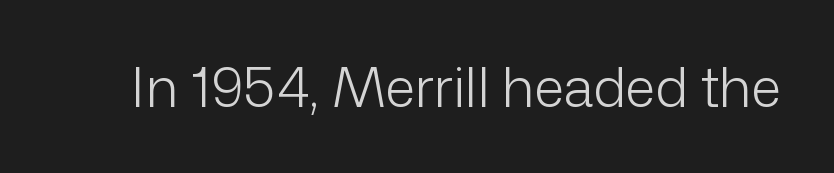
The image shows 55 px light sans-serif type, upright; set normal letter spacing, not underlined; low stroke contrast and a medium x-height.
